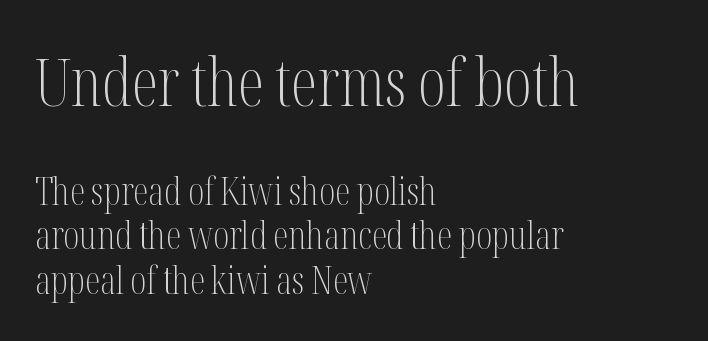
{"serif": "yes", "italic": "no", "bold": "no", "weight": "light", "width": "condensed", "stroke_contrast": "medium", "x_height": "medium", "monospaced": "no", "underline": "no", "align": "left", "line_spacing_ratio": 1.16, "letter_spacing": "normal", "letter_spacing_em": 0.0, "larger_block": "first", "size_ratio": 1.74, "glyph_px": 66}
